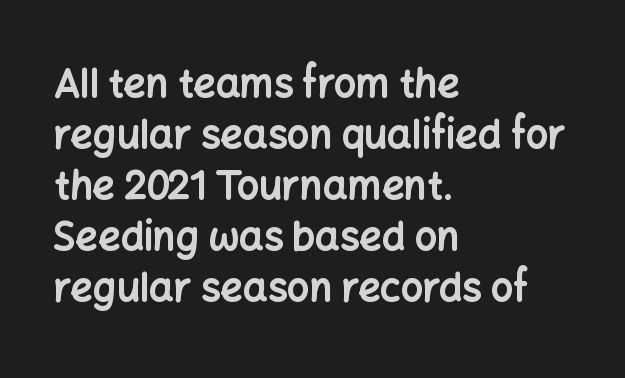
Q: Is the text bold? A: Yes.
Q: Is the text italic (slanted)? A: No, it is upright.
Q: Is the typeface a serif or a sans-serif typeface? A: Sans-serif.
Q: Is the text underlined? A: No.
Q: How is the paragraph aligned? A: Left-aligned.
Q: Is the spacing between letters normal or unusually wide? A: Normal.
Q: Is the spacing between lines tight, normal or loose? A: Normal.
Q: Width (condensed, normal, or wide)? A: Normal.
Q: Stroke contrast? A: Low.
Q: x-height? A: Medium.
Q: Monospaced? A: No.
